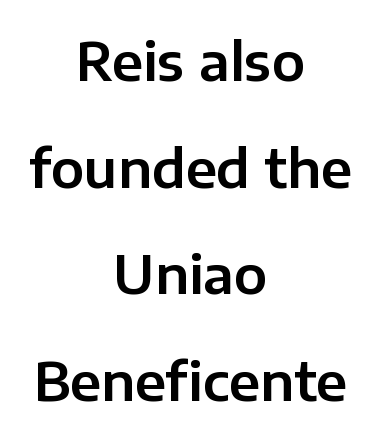
{"serif": "no", "italic": "no", "width": "normal", "stroke_contrast": "low", "x_height": "medium", "monospaced": "no", "underline": "no", "align": "center", "line_spacing": "loose", "line_spacing_ratio": 2.01, "letter_spacing": "normal", "letter_spacing_em": 0.0, "glyph_px": 53}
